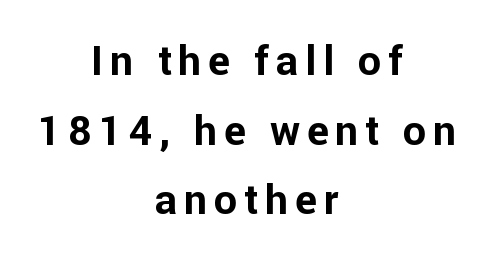
{"serif": "no", "italic": "no", "bold": "yes", "weight": "bold", "width": "normal", "stroke_contrast": "low", "x_height": "medium", "monospaced": "no", "underline": "no", "align": "center", "line_spacing": "normal", "line_spacing_ratio": 1.7, "glyph_px": 41}
